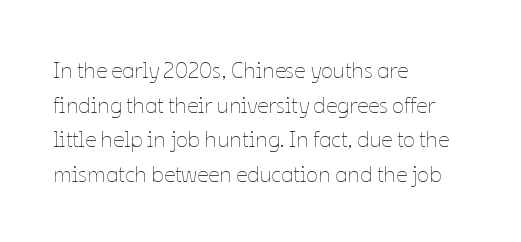
Q: Is the text bold? A: No.
Q: Is the text italic (slanted)? A: No, it is upright.
Q: Is the text underlined? A: No.
Q: How is the paragraph aligned? A: Left-aligned.
Q: Is the spacing between letters normal or unusually wide? A: Normal.
Q: Is the spacing between lines tight, normal or loose? A: Normal.
